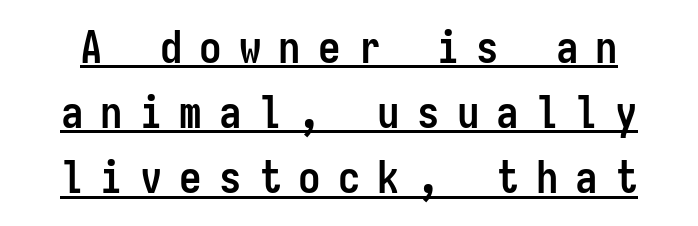
Look at the tracking — it's clearly loosened, letters drifting apart. The face used here is a sans, in the tradition of grotesques and geometrics. The passage shown is underscored from start to finish. The rendering uses typewriter-style spacing with identical character cells.
